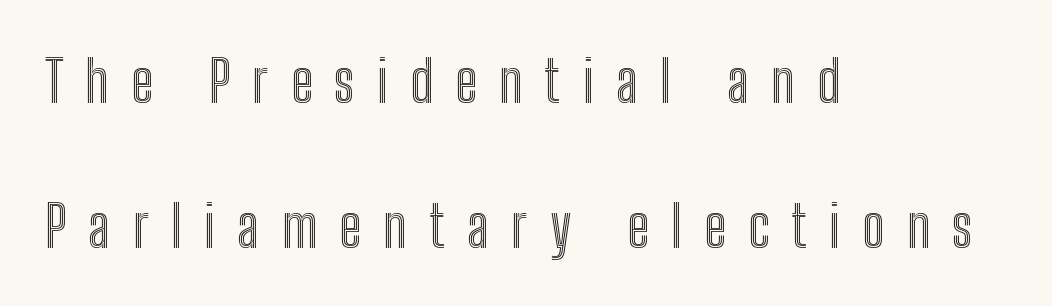
The image shows 58 px condensed type, upright; set left-aligned, loose line spacing (2.5x), unusually wide letter spacing (+0.38 em), not underlined; a medium x-height.
